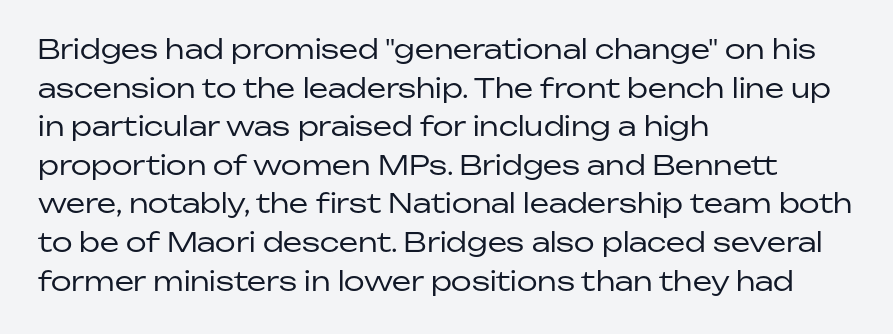
The image shows 27 px text type, upright; set left-aligned, normal line spacing (1.43x), normal letter spacing, not underlined.
